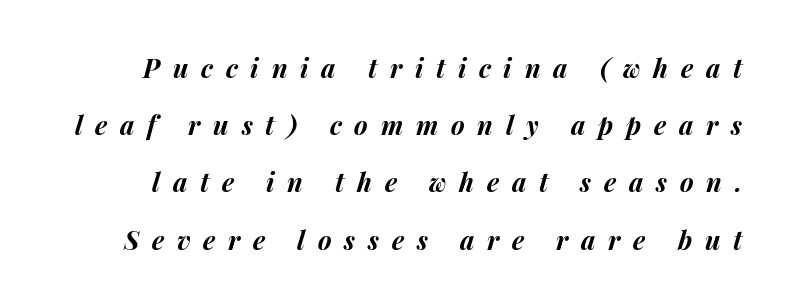
Q: Is the text bold? A: Yes.
Q: Is the text italic (slanted)? A: Yes, it leans right by about 14 degrees.
Q: Is the text underlined? A: No.
Q: Is the spacing between letters normal or unusually wide? A: Unusually wide.
Q: Is the spacing between lines tight, normal or loose? A: Loose.
